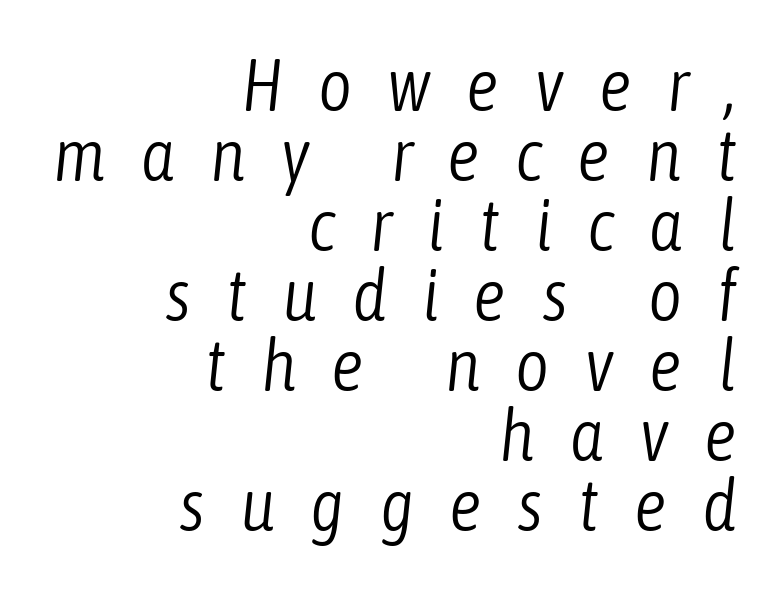
Q: Is the text bold? A: No.
Q: Is the text italic (slanted)? A: Yes, it leans right by about 6 degrees.
Q: Is the text underlined? A: No.
Q: How is the paragraph aligned? A: Right-aligned.
Q: Is the spacing between letters normal or unusually wide? A: Unusually wide.
Q: Is the spacing between lines tight, normal or loose? A: Tight.
Q: Width (condensed, normal, or wide)? A: Condensed.
Q: Stroke contrast? A: Low.
Q: x-height? A: Medium.
Q: Monospaced? A: No.
